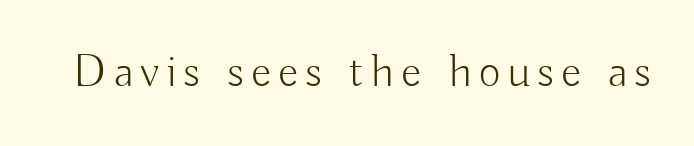
{"serif": "no", "italic": "no", "bold": "no", "weight": "light", "width": "normal", "stroke_contrast": "low", "x_height": "small", "monospaced": "no", "underline": "no", "glyph_px": 47}
